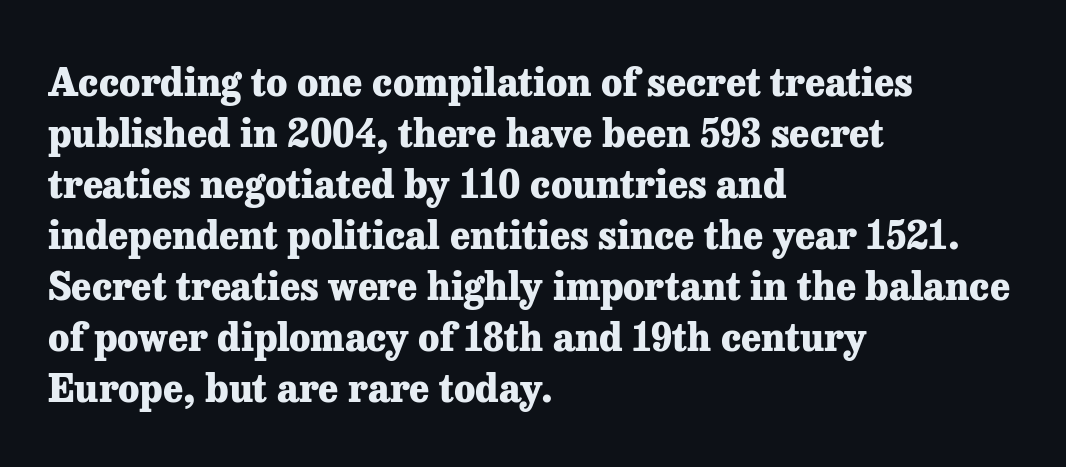
{"serif": "yes", "italic": "no", "bold": "yes", "weight": "heavy", "width": "normal", "stroke_contrast": "low", "x_height": "medium", "monospaced": "no", "underline": "no", "align": "left", "line_spacing": "normal", "line_spacing_ratio": 1.34, "letter_spacing": "normal", "letter_spacing_em": 0.0, "glyph_px": 38}
